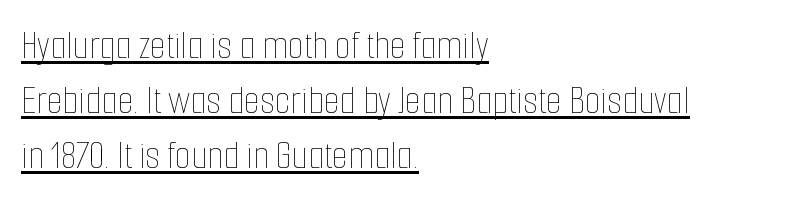
Q: Is the text bold? A: No.
Q: Is the text italic (slanted)? A: No, it is upright.
Q: Is the text underlined? A: Yes.
Q: How is the paragraph aligned? A: Left-aligned.
Q: Is the spacing between letters normal or unusually wide? A: Normal.
Q: Is the spacing between lines tight, normal or loose? A: Normal.
Q: Width (condensed, normal, or wide)? A: Condensed.
Q: Stroke contrast? A: Low.
Q: x-height? A: Medium.
Q: Monospaced? A: No.
